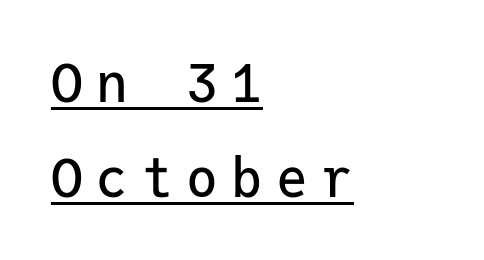
The image shows 53 px sans-serif type, upright, monospaced; set left-aligned, line spacing 1.79x, unusually wide letter spacing (+0.25 em), underlined; low stroke contrast and a medium x-height.
